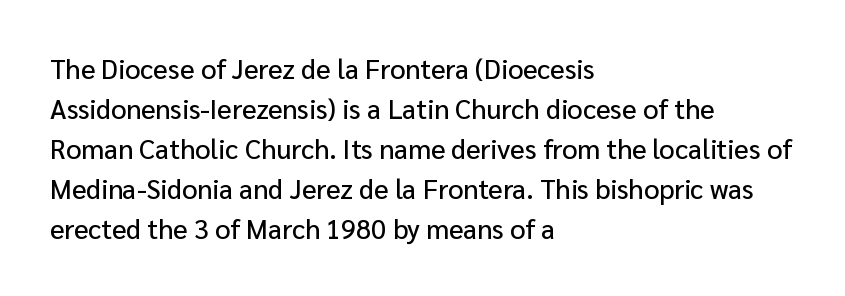
Q: Is the text italic (slanted)? A: No, it is upright.
Q: Is the text underlined? A: No.
Q: How is the paragraph aligned? A: Left-aligned.
Q: Is the spacing between letters normal or unusually wide? A: Normal.
Q: Is the spacing between lines tight, normal or loose? A: Normal.
